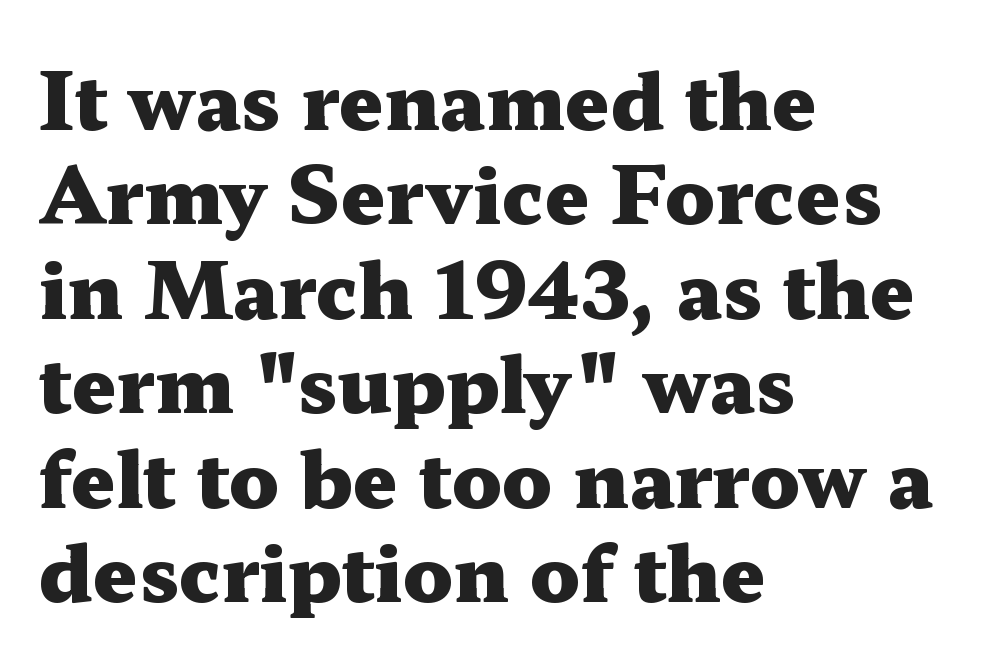
Q: Is the text bold? A: Yes.
Q: Is the text italic (slanted)? A: No, it is upright.
Q: Is the typeface a serif or a sans-serif typeface? A: Serif.
Q: Is the text underlined? A: No.
Q: How is the paragraph aligned? A: Left-aligned.
Q: Is the spacing between letters normal or unusually wide? A: Normal.
Q: Width (condensed, normal, or wide)? A: Wide.
Q: Stroke contrast? A: Medium.
Q: x-height? A: Medium.
Q: Monospaced? A: No.
